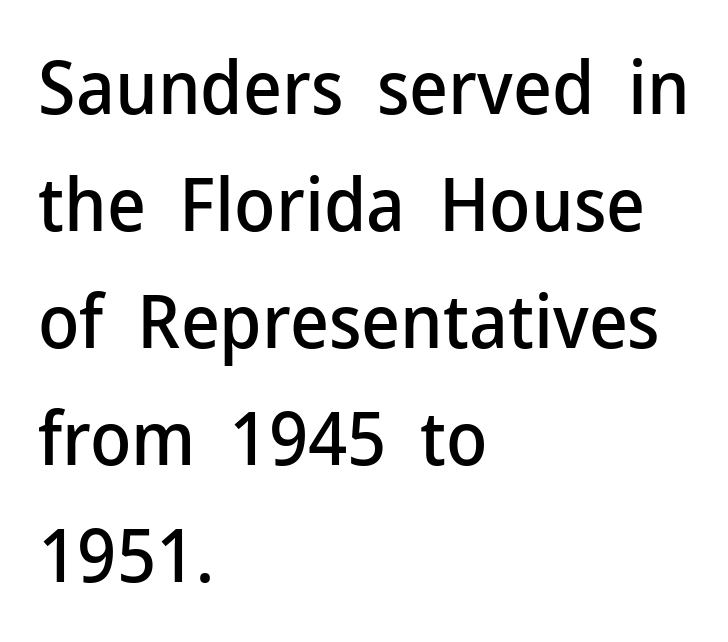
The image shows 75 px sans-serif type, upright; set left-aligned, normal line spacing (1.56x), normal letter spacing, not underlined; low stroke contrast and a medium x-height.
